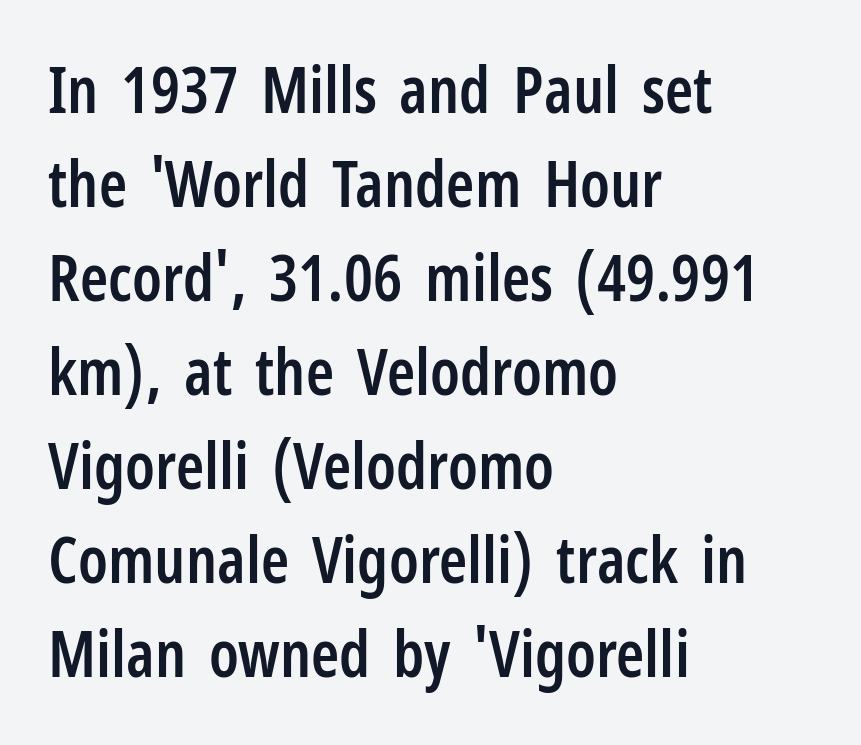
The passage shown has conventional tracking throughout. Honestly, the row spacing looks completely unremarkable. Is the type bold? Partly — it's a semibold, heavier than regular but not fully bold. The font's upright variant was chosen for this text.
